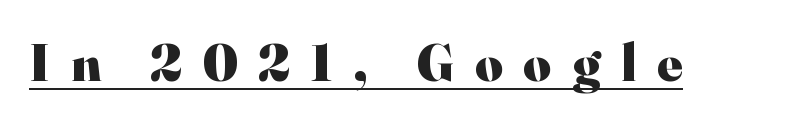
{"serif": "yes", "italic": "no", "bold": "yes", "weight": "heavy", "width": "normal", "stroke_contrast": "high", "x_height": "small", "monospaced": "no", "underline": "yes", "letter_spacing": "wide", "letter_spacing_em": 0.39, "glyph_px": 53}
